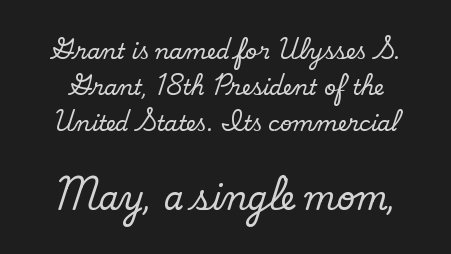
Q: Is the text bold? A: No.
Q: Is the typeface a serif or a sans-serif typeface? A: Sans-serif.
Q: Is the text underlined? A: No.
Q: Is the spacing between letters normal or unusually wide? A: Normal.
Q: Which block of text is set in a larger size, the first (top) or the second (bottom)? A: The second (bottom) one.
Q: Width (condensed, normal, or wide)? A: Normal.
Q: Stroke contrast? A: Low.
Q: x-height? A: Small.
Q: Monospaced? A: No.
